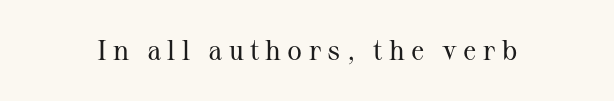
The image shows 28 px regular-weight serif type, upright; set unusually wide letter spacing (+0.22 em), not underlined; medium stroke contrast and a medium x-height.
